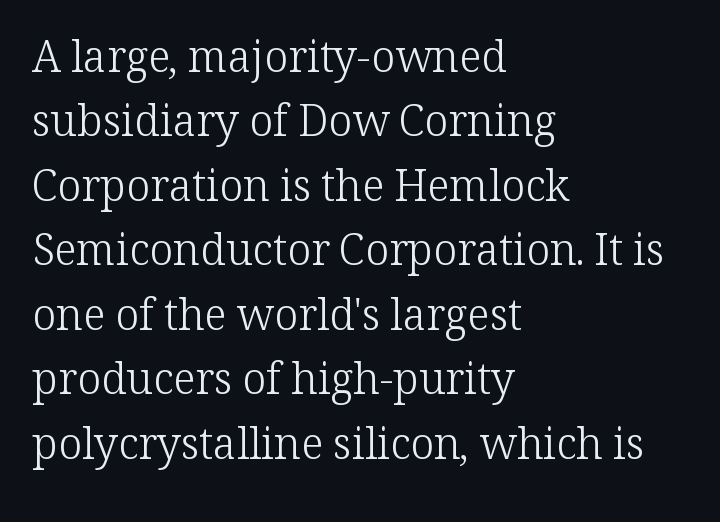
Q: Is the text bold? A: No.
Q: Is the text italic (slanted)? A: No, it is upright.
Q: Is the typeface a serif or a sans-serif typeface? A: Serif.
Q: Is the text underlined? A: No.
Q: How is the paragraph aligned? A: Left-aligned.
Q: Is the spacing between letters normal or unusually wide? A: Normal.
Q: Is the spacing between lines tight, normal or loose? A: Normal.
Q: Width (condensed, normal, or wide)? A: Normal.
Q: Stroke contrast? A: Low.
Q: x-height? A: Medium.
Q: Monospaced? A: No.
